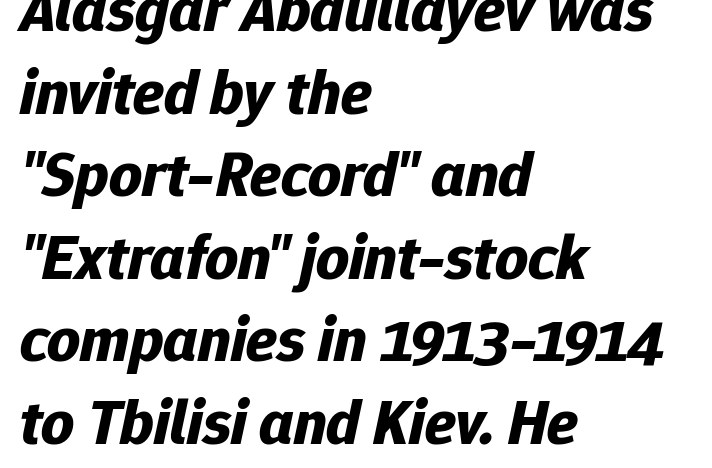
Where is the straight margin? On the left. Thick stems and heavy bowls — unmistakably bold. Vertically, the passage feels balanced, rows spaced as you'd expect. The tracking reads as untouched default to a designer's eye.
